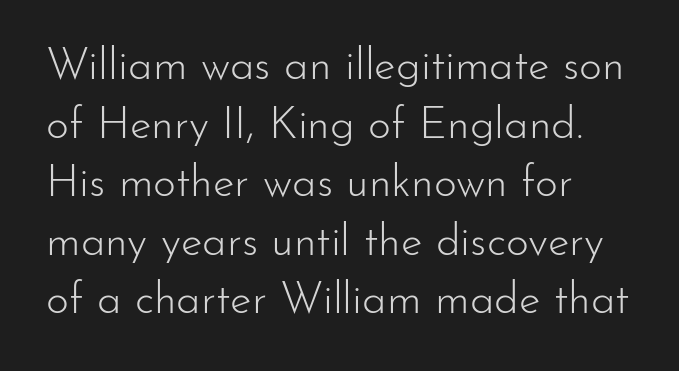
{"serif": "no", "italic": "no", "bold": "no", "weight": "light", "width": "normal", "stroke_contrast": "low", "x_height": "small", "monospaced": "no", "underline": "no", "align": "left", "line_spacing": "normal", "line_spacing_ratio": 1.33, "letter_spacing": "normal", "letter_spacing_em": 0.0, "glyph_px": 44}
